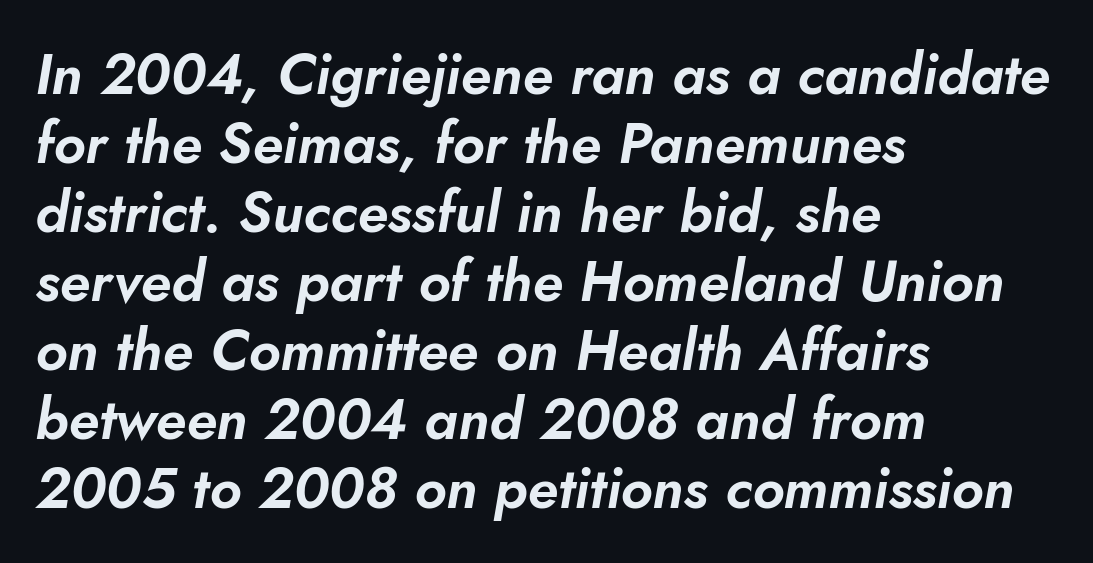
{"italic": "yes", "lean": "right", "slant_degrees": 10, "width": "normal", "stroke_contrast": "low", "x_height": "small", "monospaced": "no", "underline": "no", "align": "left", "line_spacing_ratio": 1.21, "letter_spacing": "normal", "letter_spacing_em": 0.0, "glyph_px": 57}
